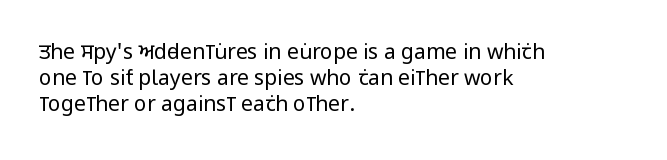
{"italic": "no", "bold": "no", "underline": "no", "align": "left", "line_spacing_ratio": 1.24, "letter_spacing": "normal", "letter_spacing_em": 0.0, "glyph_px": 21}
